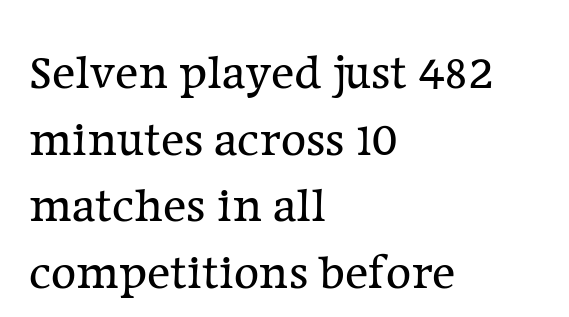
Visually the block forms a straight wall on the left and a jagged coastline on the right. Is the type heavy? It reads as light-to-regular instead. The words here are not underlined. Look at the tracking — it's just the regular setting, nothing added. Reading down the column, the eye jumps a familiar distance to each next line.
